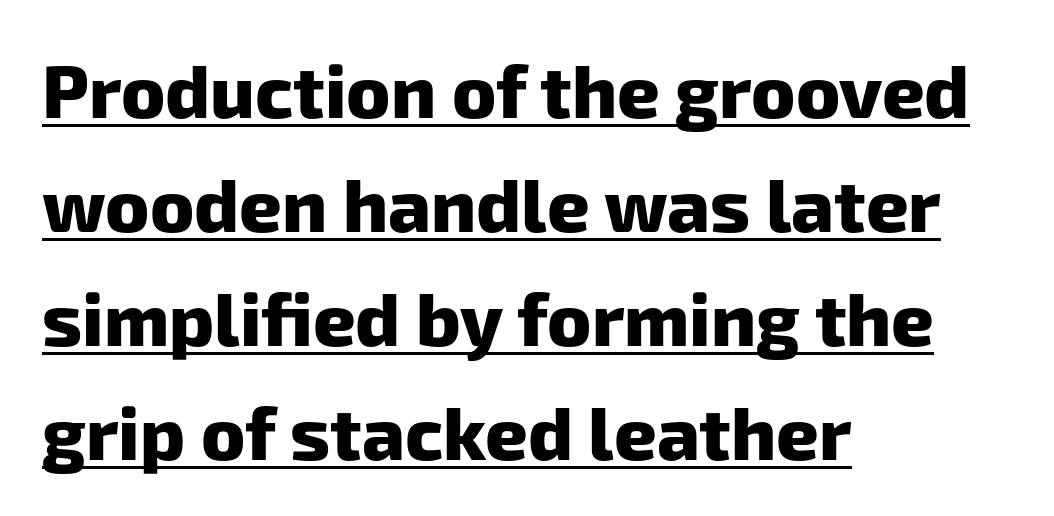
Q: Is the text bold? A: Yes.
Q: Is the typeface a serif or a sans-serif typeface? A: Sans-serif.
Q: Is the text underlined? A: Yes.
Q: How is the paragraph aligned? A: Left-aligned.
Q: Is the spacing between letters normal or unusually wide? A: Normal.
Q: Is the spacing between lines tight, normal or loose? A: Normal.
Q: Width (condensed, normal, or wide)? A: Normal.
Q: Stroke contrast? A: Low.
Q: x-height? A: Medium.
Q: Monospaced? A: No.
